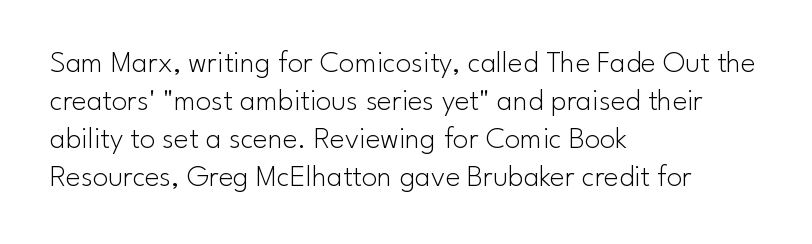
Q: Is the text bold? A: No.
Q: Is the text italic (slanted)? A: No, it is upright.
Q: Is the typeface a serif or a sans-serif typeface? A: Sans-serif.
Q: Is the text underlined? A: No.
Q: How is the paragraph aligned? A: Left-aligned.
Q: Is the spacing between letters normal or unusually wide? A: Normal.
Q: Width (condensed, normal, or wide)? A: Normal.
Q: Stroke contrast? A: Low.
Q: x-height? A: Small.
Q: Monospaced? A: No.
